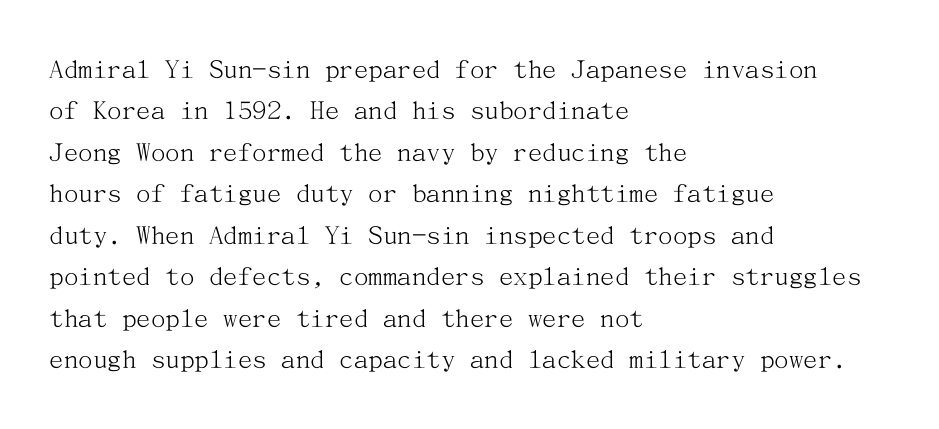
The image shows 29 px light serif type, upright; set left-aligned, normal line spacing (1.43x), normal letter spacing, not underlined; medium stroke contrast and a medium x-height.
